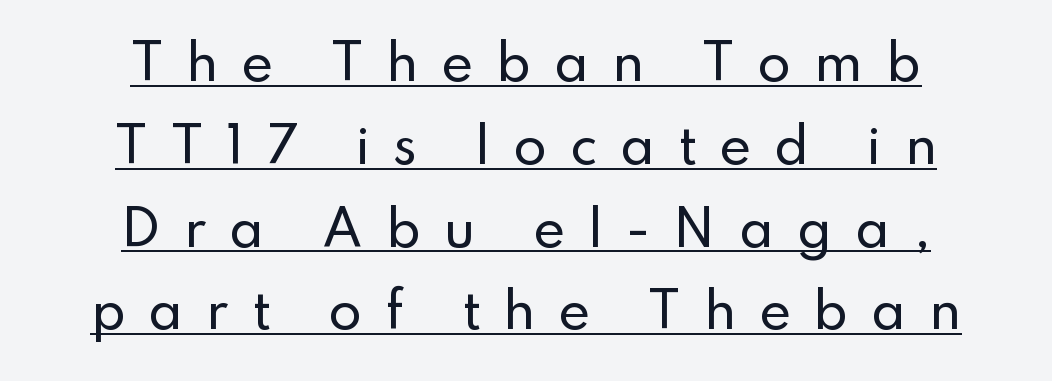
The rows are spaced the way most documents space them. Spacing verdict: proportional, widths tailored to each character. The whitespace from short lines is split evenly between both sides. Classification — sans serif. Ordinary non-slanted type is in use.
